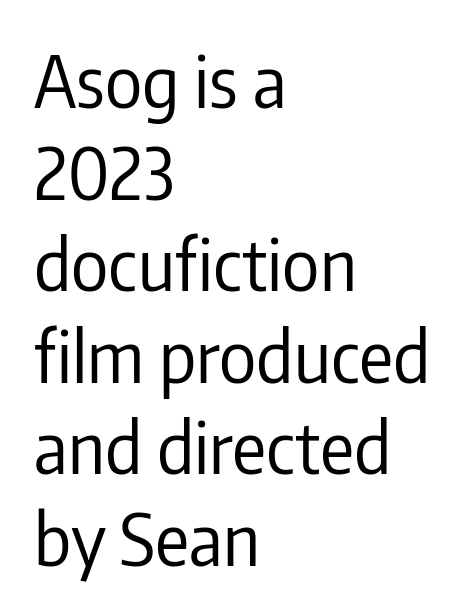
Q: Is the text bold? A: No.
Q: Is the text italic (slanted)? A: No, it is upright.
Q: Is the typeface a serif or a sans-serif typeface? A: Sans-serif.
Q: Is the text underlined? A: No.
Q: How is the paragraph aligned? A: Left-aligned.
Q: Is the spacing between letters normal or unusually wide? A: Normal.
Q: Is the spacing between lines tight, normal or loose? A: Normal.
Q: Width (condensed, normal, or wide)? A: Condensed.
Q: Stroke contrast? A: Low.
Q: x-height? A: Medium.
Q: Monospaced? A: No.
